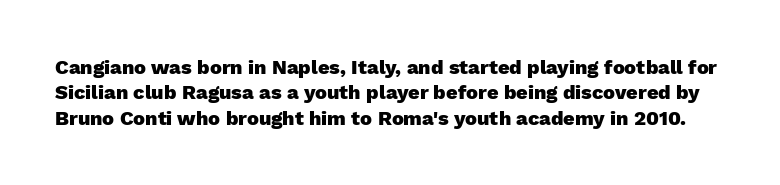
{"italic": "no", "bold": "yes", "underline": "no", "line_spacing": "normal", "line_spacing_ratio": 1.27, "letter_spacing": "normal", "letter_spacing_em": 0.0, "glyph_px": 20}
